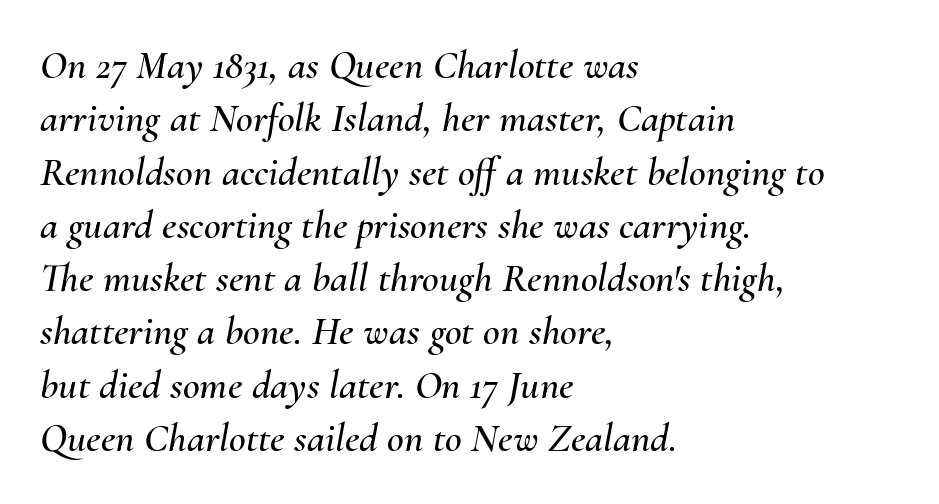
{"italic": "yes", "lean": "right", "slant_degrees": 10, "width": "normal", "stroke_contrast": "medium", "x_height": "small", "monospaced": "no", "underline": "no", "align": "left", "line_spacing": "normal", "line_spacing_ratio": 1.3, "letter_spacing": "normal", "letter_spacing_em": 0.0, "glyph_px": 41}
